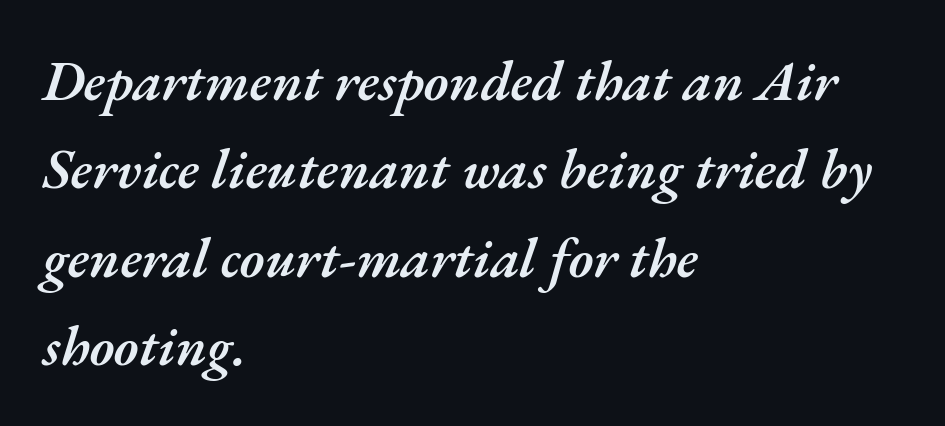
The image shows 56 px semibold type, italic (leaning right); set left-aligned, normal line spacing (1.58x), normal letter spacing, not underlined; medium stroke contrast and a small x-height.
